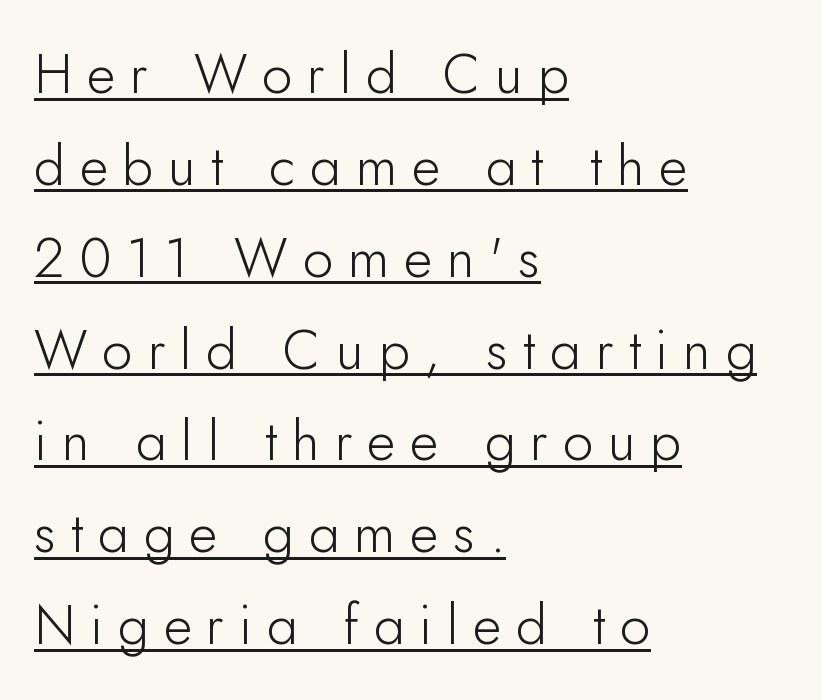
{"serif": "no", "italic": "no", "bold": "no", "weight": "light", "width": "normal", "stroke_contrast": "low", "x_height": "small", "monospaced": "no", "underline": "yes", "align": "left", "line_spacing": "normal", "line_spacing_ratio": 1.67, "letter_spacing": "wide", "letter_spacing_em": 0.27, "glyph_px": 55}
